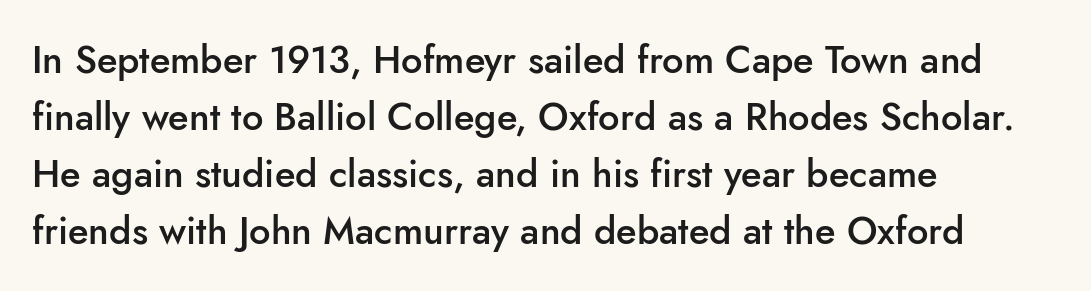
Has an underline been added? It has not. Caption: semibold face, moderately heavy strokes. The letters advance in unequal steps, a hallmark of proportional type. The face used here is rendered with its standard letterfit. The letters stand straight up with perfectly vertical stems. What kind of face is this? One without serifs — a sans.
